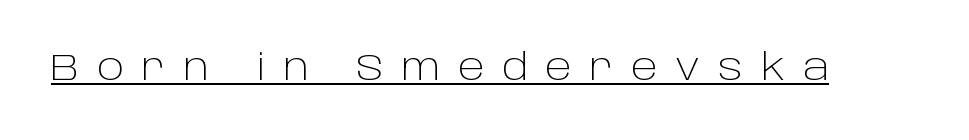
The image shows 36 px light sans-serif type, upright; set unusually wide letter spacing (+0.49 em), underlined; low stroke contrast and a large x-height.
